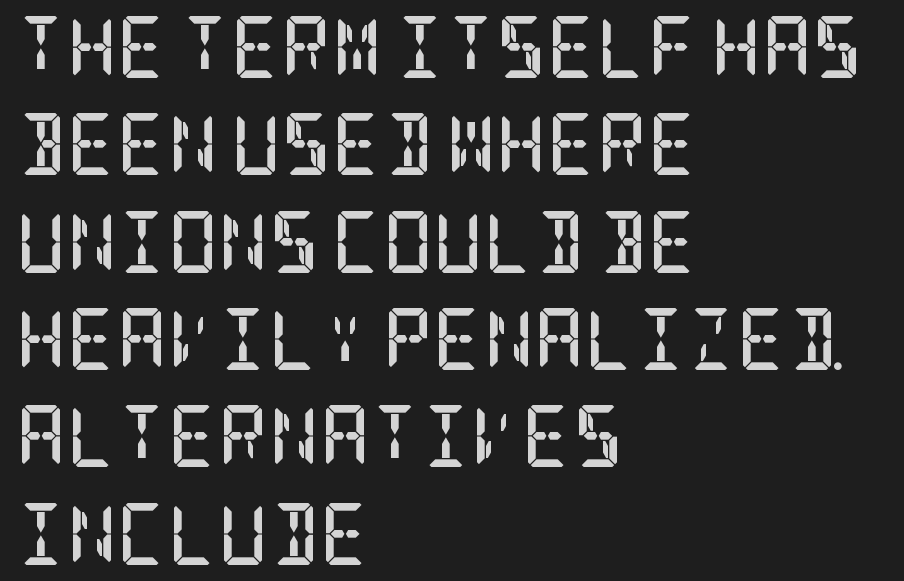
Beneath every word, the page is bare. The rendering anchors every line to the left-hand side. Reading down the column, the eye jumps a familiar distance to each next line. What stands out about the letter spacing? Nothing — it is the standard amount. The typography opts for an upright posture over an oblique one.
